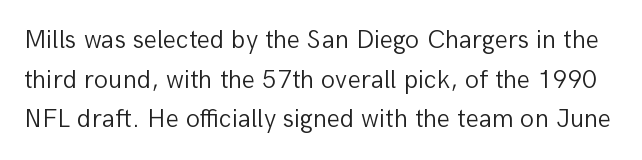
This rendering features lettering with no underline. Every stem runs plumb, perpendicular to the baseline. The vertical gap from one line to the next is medium. The typeface has the unassuming heft of standard copy or less.
